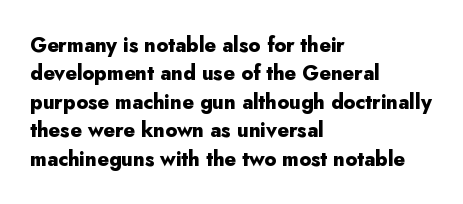
Q: Is the text bold? A: Yes.
Q: Is the text italic (slanted)? A: No, it is upright.
Q: Is the text underlined? A: No.
Q: How is the paragraph aligned? A: Left-aligned.
Q: Is the spacing between letters normal or unusually wide? A: Normal.
Q: Is the spacing between lines tight, normal or loose? A: Normal.
